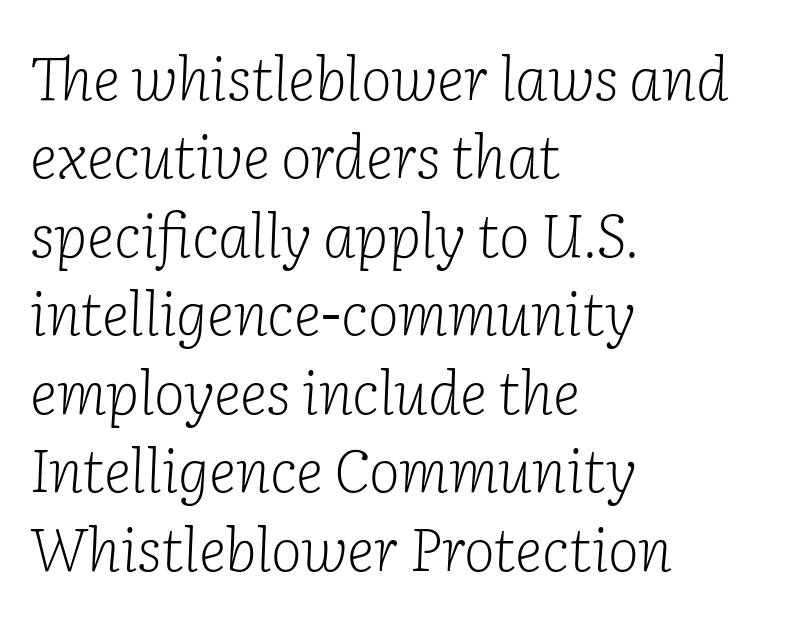
The string is rendered with underlining switched off. Nothing unusual about the tracking: characters are spaced as the font intends. Every character sits at an angle, as italics do. A typesetter would call this proportional, since set widths differ per character. A typesetter would call this leading conventional body-copy spacing. Typeset ragged right — the left edge is the straight one.
